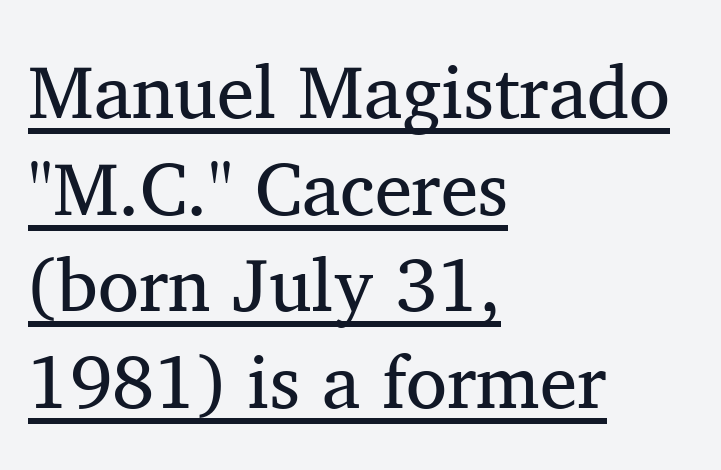
Q: Is the text bold? A: No.
Q: Is the text italic (slanted)? A: No, it is upright.
Q: Is the typeface a serif or a sans-serif typeface? A: Serif.
Q: Is the text underlined? A: Yes.
Q: How is the paragraph aligned? A: Left-aligned.
Q: Is the spacing between letters normal or unusually wide? A: Normal.
Q: Is the spacing between lines tight, normal or loose? A: Normal.
Q: Width (condensed, normal, or wide)? A: Normal.
Q: Stroke contrast? A: Medium.
Q: x-height? A: Medium.
Q: Monospaced? A: No.
